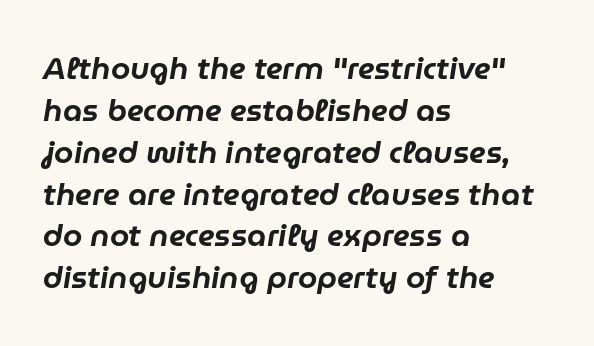
Q: Is the text italic (slanted)? A: Yes, it leans right by about 9 degrees.
Q: Is the text underlined? A: No.
Q: How is the paragraph aligned? A: Left-aligned.
Q: Is the spacing between letters normal or unusually wide? A: Normal.
Q: Is the spacing between lines tight, normal or loose? A: Normal.
Q: Width (condensed, normal, or wide)? A: Normal.
Q: Stroke contrast? A: Low.
Q: x-height? A: Medium.
Q: Monospaced? A: No.
